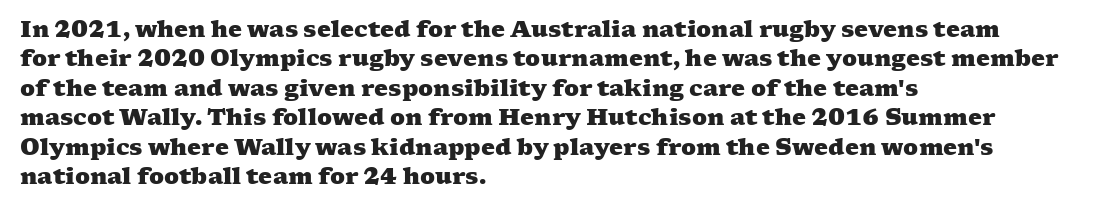
Q: Is the text bold? A: Yes.
Q: Is the text underlined? A: No.
Q: How is the paragraph aligned? A: Left-aligned.
Q: Is the spacing between letters normal or unusually wide? A: Normal.
Q: Is the spacing between lines tight, normal or loose? A: Normal.
